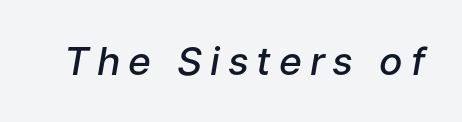
{"italic": "yes", "lean": "right", "slant_degrees": 9, "bold": "semi", "weight": "semibold", "width": "normal", "stroke_contrast": "low", "x_height": "medium", "monospaced": "no", "underline": "no", "letter_spacing": "wide", "letter_spacing_em": 0.2, "glyph_px": 39}
